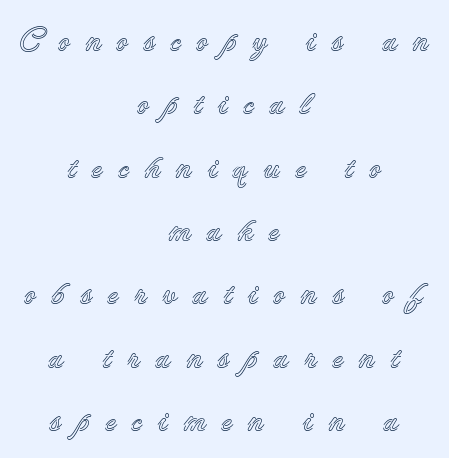
Looks like regular typesetting: each glyph gets only the width it needs. The gap between lines stays unmarked. A typesetter would call this leading open, well beyond the default. A typesetter would call this heavily tracked-out type.
